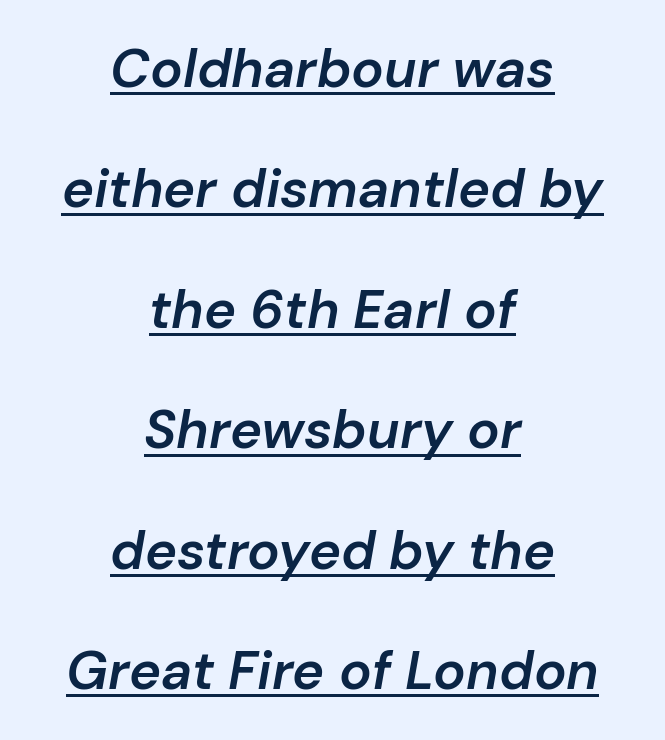
{"italic": "yes", "lean": "right", "slant_degrees": 10, "bold": "semi", "weight": "semibold", "width": "normal", "stroke_contrast": "low", "x_height": "medium", "monospaced": "no", "underline": "yes", "align": "center", "line_spacing": "loose", "line_spacing_ratio": 2.23, "letter_spacing": "normal", "letter_spacing_em": 0.0, "glyph_px": 54}
